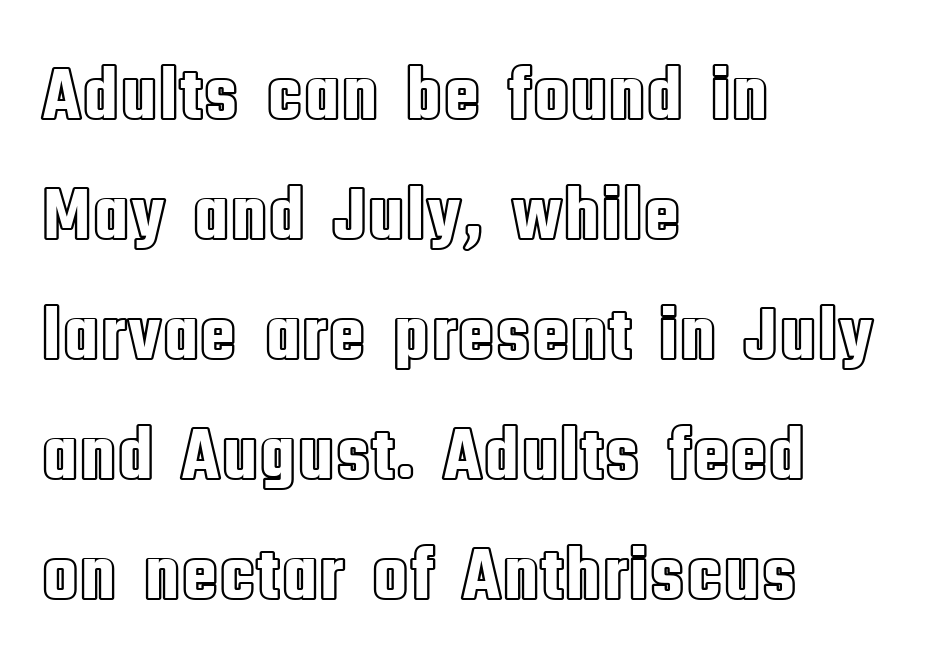
The image shows 77 px condensed type, upright; set left-aligned, normal line spacing (1.56x), normal letter spacing, not underlined; a large x-height.
